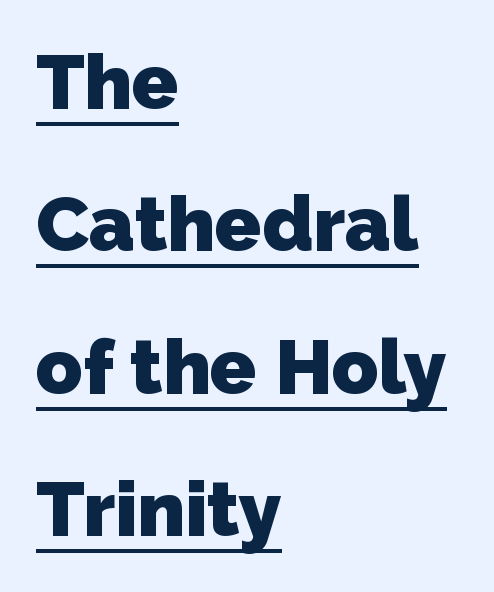
The image shows 77 px heavy sans-serif type; set left-aligned, line spacing 1.85x, normal letter spacing, underlined; low stroke contrast and a medium x-height.
